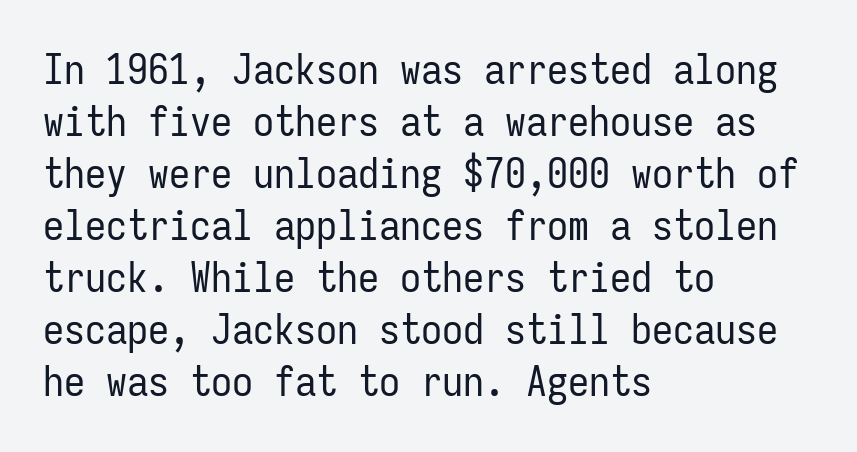
Q: Is the text bold? A: No.
Q: Is the text italic (slanted)? A: No, it is upright.
Q: Is the typeface a serif or a sans-serif typeface? A: Sans-serif.
Q: Is the text underlined? A: No.
Q: How is the paragraph aligned? A: Left-aligned.
Q: Is the spacing between letters normal or unusually wide? A: Normal.
Q: Width (condensed, normal, or wide)? A: Condensed.
Q: Stroke contrast? A: Low.
Q: x-height? A: Medium.
Q: Monospaced? A: Yes.
